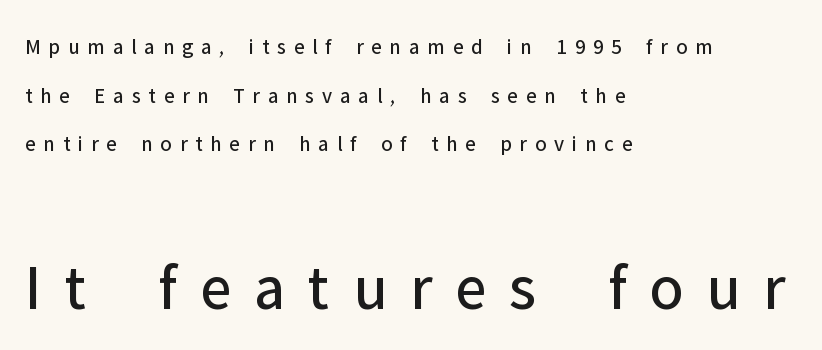
{"serif": "no", "italic": "no", "bold": "no", "weight": "regular", "width": "normal", "stroke_contrast": "low", "x_height": "medium", "monospaced": "no", "underline": "no", "align": "left", "line_spacing": "loose", "line_spacing_ratio": 2.21, "letter_spacing": "wide", "letter_spacing_em": 0.35, "larger_block": "second", "size_ratio": 2.95, "glyph_px": 65}
